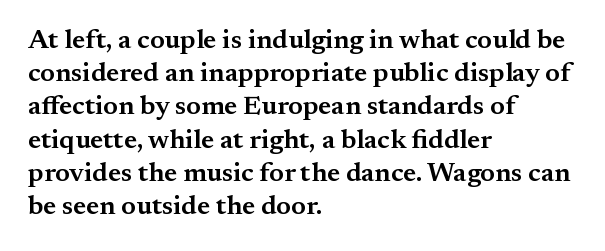
Short and long lines alike share a common starting point at left. The axis of the letterforms is exactly vertical. Plain, unruled lines of type. Caption: semibold face, moderately heavy strokes. How are the letters spaced? Ordinarily, with no added tracking.
